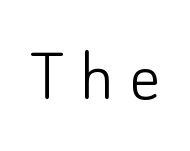
Q: Is the text bold? A: No.
Q: Is the text italic (slanted)? A: No, it is upright.
Q: Is the typeface a serif or a sans-serif typeface? A: Sans-serif.
Q: Is the text underlined? A: No.
Q: Is the spacing between letters normal or unusually wide? A: Unusually wide.
Q: Width (condensed, normal, or wide)? A: Normal.
Q: Stroke contrast? A: Low.
Q: x-height? A: Small.
Q: Monospaced? A: No.
